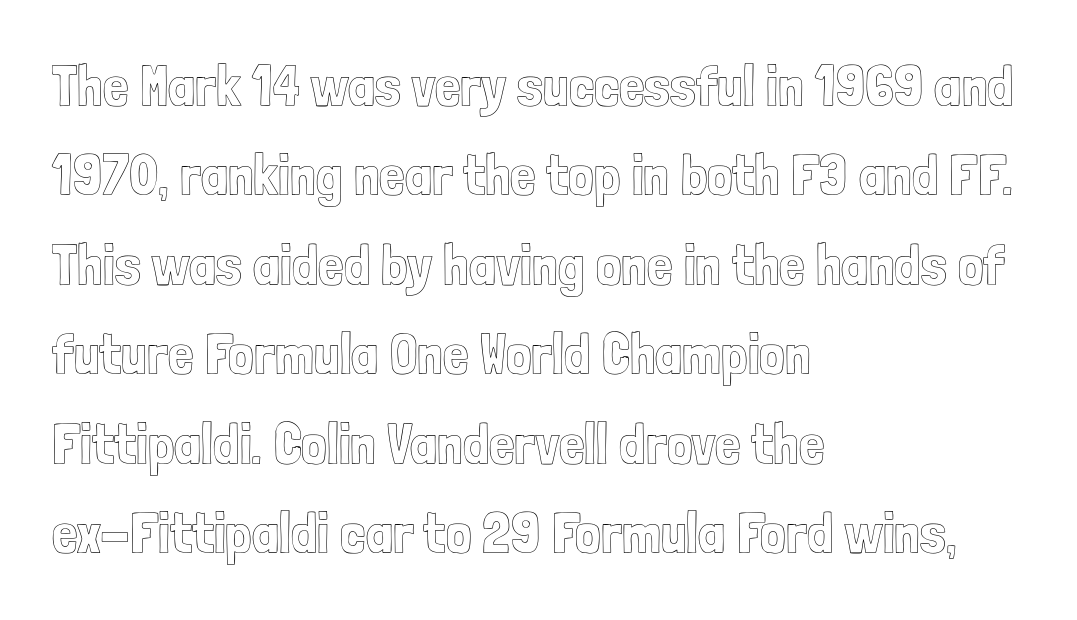
The image shows 57 px condensed type, upright; set left-aligned, normal line spacing (1.57x), normal letter spacing, not underlined; a medium x-height.
